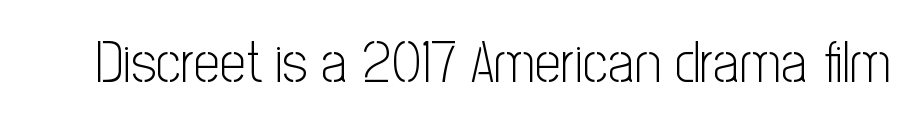
{"serif": "no", "italic": "no", "bold": "no", "weight": "light", "width": "condensed", "stroke_contrast": "low", "x_height": "medium", "monospaced": "no", "underline": "no", "letter_spacing": "normal", "letter_spacing_em": 0.0, "glyph_px": 58}
